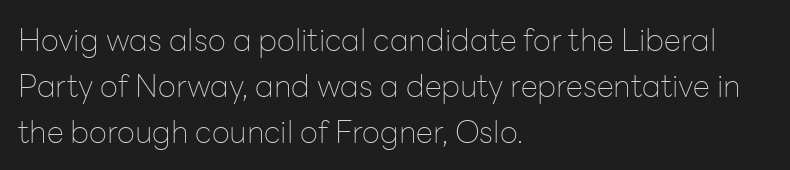
{"serif": "no", "italic": "no", "bold": "no", "weight": "thin", "width": "normal", "stroke_contrast": "low", "x_height": "medium", "monospaced": "no", "underline": "no", "align": "left", "line_spacing": "normal", "line_spacing_ratio": 1.48, "letter_spacing": "normal", "letter_spacing_em": 0.0, "glyph_px": 31}
